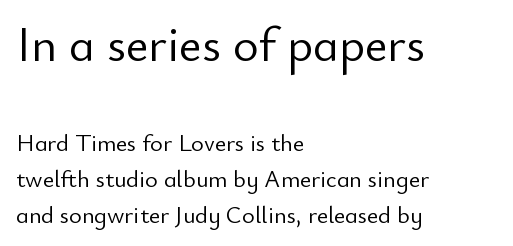
Q: Is the text bold? A: No.
Q: Is the text italic (slanted)? A: No, it is upright.
Q: Is the typeface a serif or a sans-serif typeface? A: Sans-serif.
Q: Is the text underlined? A: No.
Q: How is the paragraph aligned? A: Left-aligned.
Q: Is the spacing between letters normal or unusually wide? A: Normal.
Q: Is the spacing between lines tight, normal or loose? A: Normal.
Q: Which block of text is set in a larger size, the first (top) or the second (bottom)? A: The first (top) one.
Q: Width (condensed, normal, or wide)? A: Normal.
Q: Stroke contrast? A: Low.
Q: x-height? A: Small.
Q: Monospaced? A: No.
